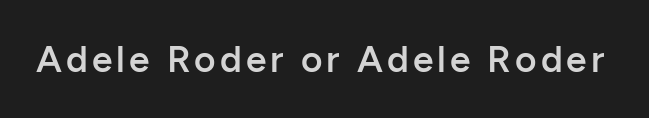
The image shows 37 px semibold sans-serif type, upright; set not underlined; low stroke contrast and a medium x-height.
